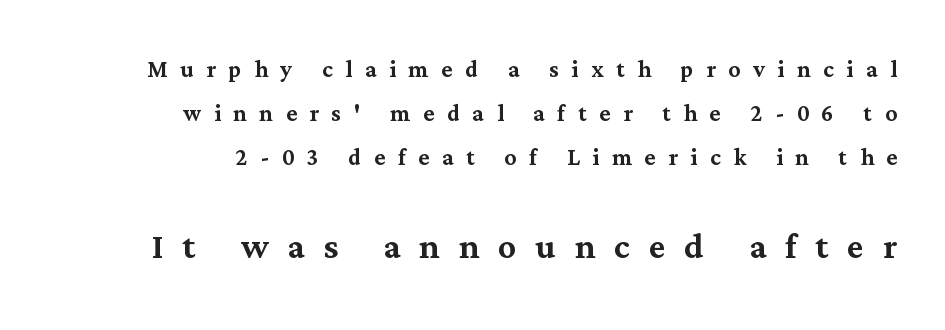
The image shows 45 px serif type, upright; set right-aligned, normal line spacing (1.46x), unusually wide letter spacing (+0.42 em), not underlined; the second (bottom) block is 1.5x larger; medium stroke contrast and a medium x-height.
